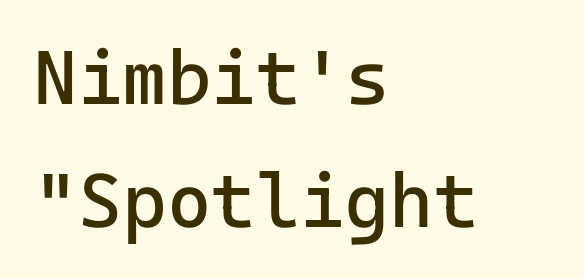
The image shows 76 px regular-weight sans-serif type, upright; set left-aligned, normal line spacing (1.62x), normal letter spacing, not underlined; low stroke contrast and a medium x-height.
